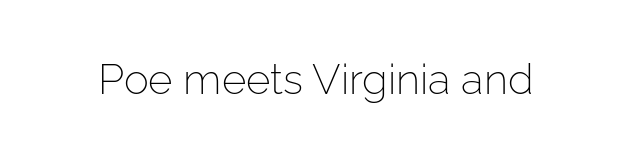
Q: Is the text bold? A: No.
Q: Is the text italic (slanted)? A: No, it is upright.
Q: Is the typeface a serif or a sans-serif typeface? A: Sans-serif.
Q: Is the text underlined? A: No.
Q: Is the spacing between letters normal or unusually wide? A: Normal.
Q: Width (condensed, normal, or wide)? A: Normal.
Q: Stroke contrast? A: Low.
Q: x-height? A: Medium.
Q: Monospaced? A: No.
